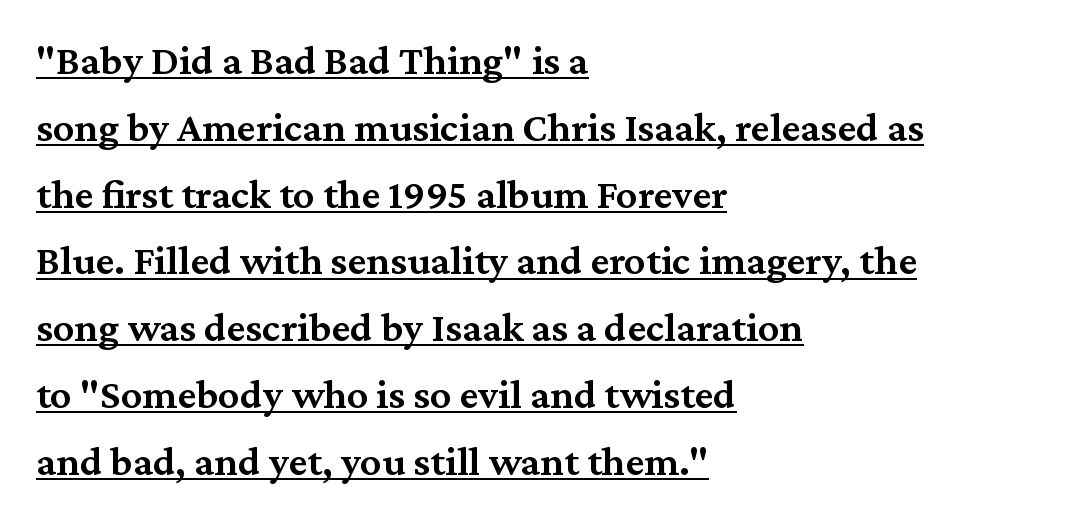
Q: Is the text bold? A: Semi-bold.
Q: Is the text italic (slanted)? A: No, it is upright.
Q: Is the typeface a serif or a sans-serif typeface? A: Serif.
Q: Is the text underlined? A: Yes.
Q: How is the paragraph aligned? A: Left-aligned.
Q: Is the spacing between letters normal or unusually wide? A: Normal.
Q: Is the spacing between lines tight, normal or loose? A: Normal.
Q: Width (condensed, normal, or wide)? A: Normal.
Q: Stroke contrast? A: Medium.
Q: x-height? A: Medium.
Q: Monospaced? A: No.
